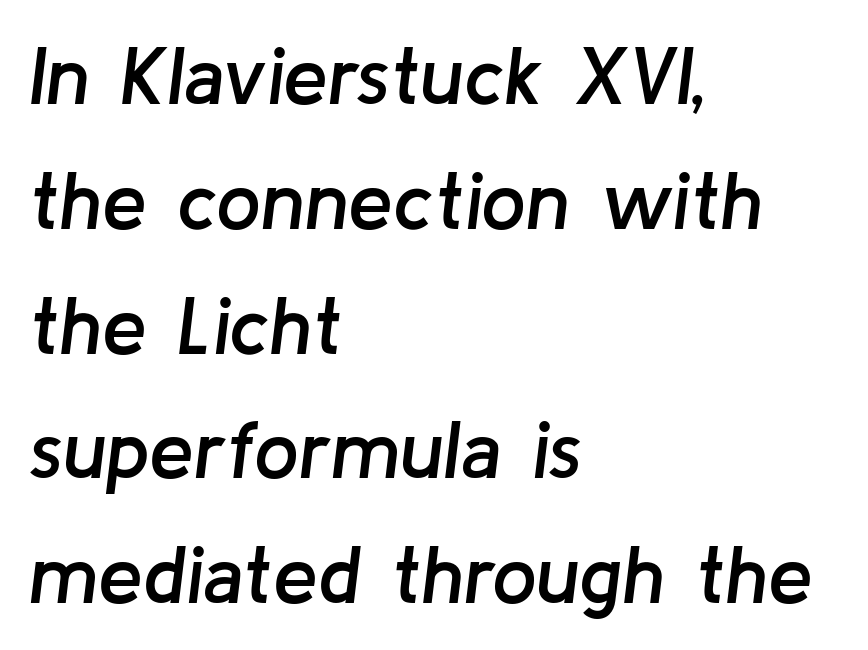
The image shows 80 px semibold type, italic (leaning right); set left-aligned, normal line spacing (1.56x), normal letter spacing, not underlined; low stroke contrast and a medium x-height.
